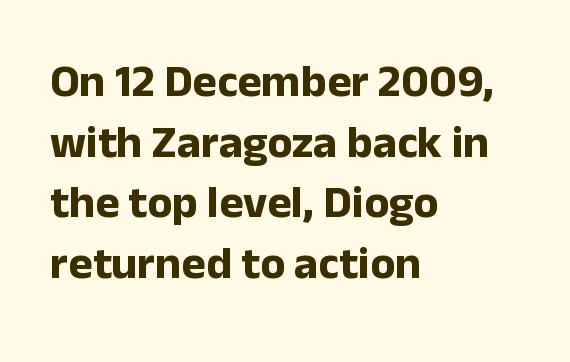
A bare baseline throughout the passage. No italicization has been applied; the sample stays upright. Classification — sans serif. Teacher's note: observe the even left margin — that is flush-left alignment. The designer left line spacing at the default.
